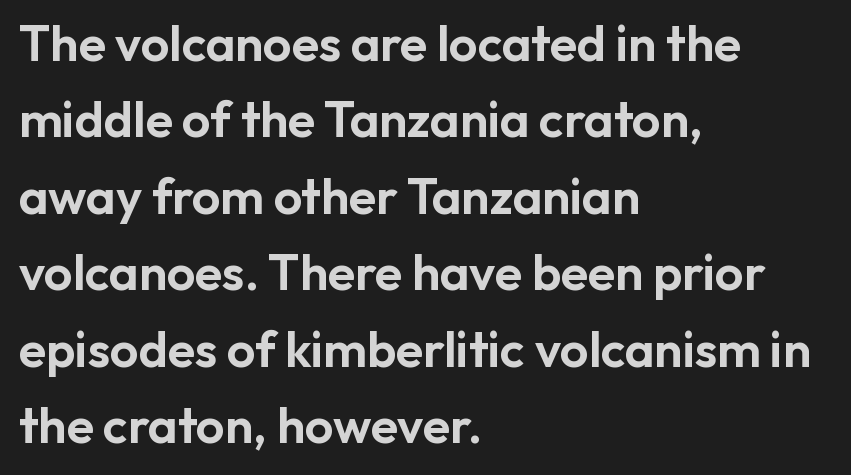
The image shows 50 px sans-serif type, upright; set left-aligned, normal line spacing (1.53x), normal letter spacing, not underlined; low stroke contrast and a medium x-height.
